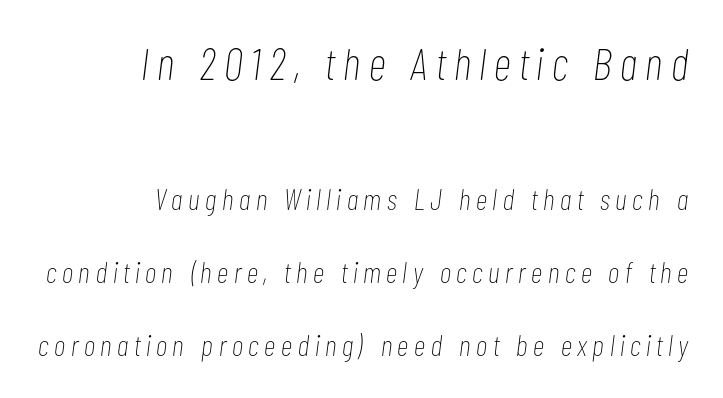
{"italic": "yes", "lean": "right", "slant_degrees": 7, "bold": "no", "weight": "thin", "width": "condensed", "stroke_contrast": "low", "x_height": "medium", "monospaced": "no", "underline": "no", "align": "right", "line_spacing": "loose", "line_spacing_ratio": 2.43, "larger_block": "first", "size_ratio": 1.5, "glyph_px": 45}
